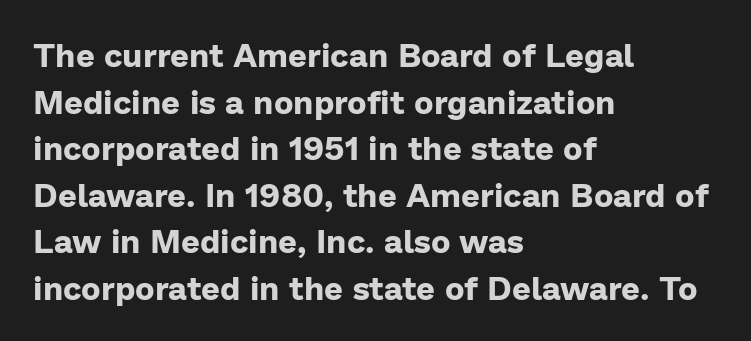
{"serif": "no", "italic": "no", "bold": "yes", "weight": "bold", "width": "normal", "stroke_contrast": "low", "x_height": "medium", "monospaced": "no", "underline": "no", "align": "left", "line_spacing": "normal", "line_spacing_ratio": 1.41, "letter_spacing": "normal", "letter_spacing_em": 0.0, "glyph_px": 33}
